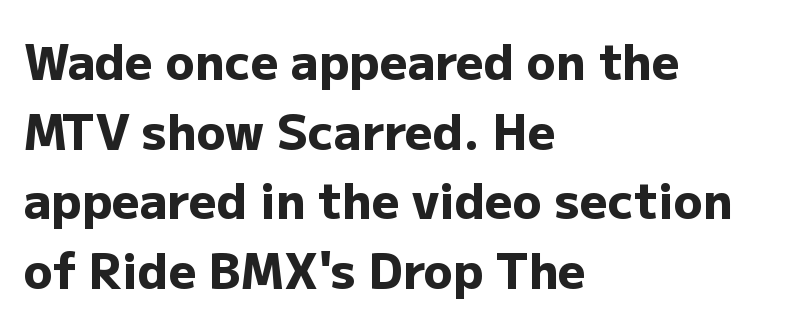
The image shows 48 px heavy sans-serif type, upright; set left-aligned, normal line spacing (1.45x), normal letter spacing, not underlined; low stroke contrast and a medium x-height.
